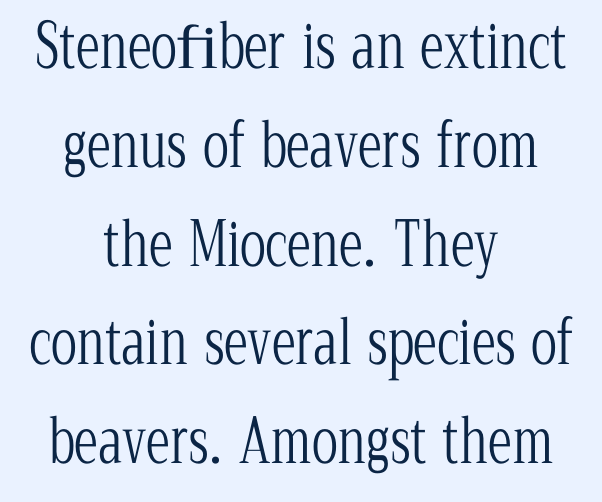
The image shows 61 px light, condensed serif type, upright; set centered, normal line spacing (1.62x), normal letter spacing, not underlined; low stroke contrast and a medium x-height.
